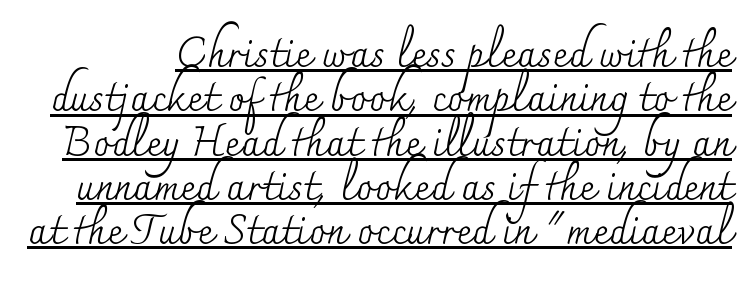
{"serif": "yes", "bold": "no", "weight": "regular", "width": "normal", "stroke_contrast": "medium", "x_height": "small", "monospaced": "no", "underline": "yes", "line_spacing": "tight", "line_spacing_ratio": 1.08, "letter_spacing": "normal", "letter_spacing_em": 0.0, "glyph_px": 41}
